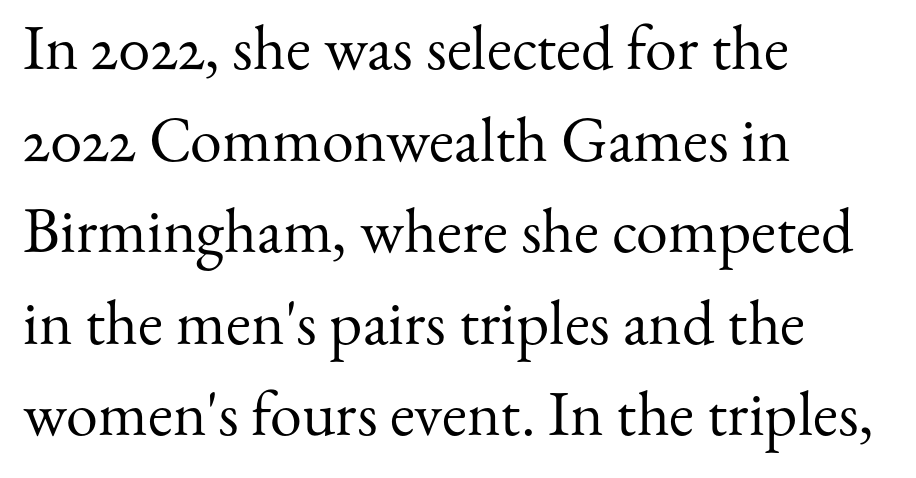
{"serif": "yes", "italic": "no", "bold": "no", "weight": "regular", "width": "normal", "stroke_contrast": "medium", "x_height": "small", "monospaced": "no", "underline": "no", "align": "left", "line_spacing": "normal", "line_spacing_ratio": 1.43, "letter_spacing": "normal", "letter_spacing_em": 0.0, "glyph_px": 64}
